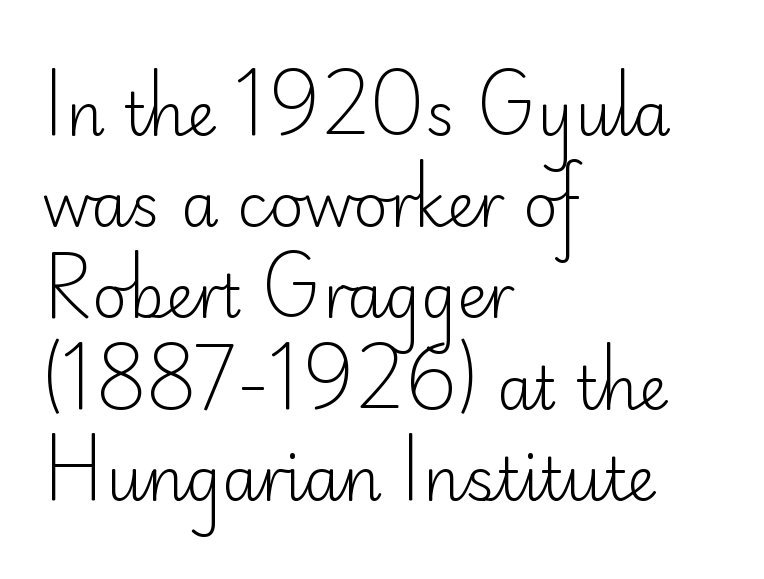
Q: Is the text bold? A: No.
Q: Is the text italic (slanted)? A: No, it is upright.
Q: Is the typeface a serif or a sans-serif typeface? A: Sans-serif.
Q: Is the text underlined? A: No.
Q: How is the paragraph aligned? A: Left-aligned.
Q: Is the spacing between letters normal or unusually wide? A: Normal.
Q: Is the spacing between lines tight, normal or loose? A: Normal.
Q: Width (condensed, normal, or wide)? A: Normal.
Q: Stroke contrast? A: Low.
Q: x-height? A: Small.
Q: Monospaced? A: No.
